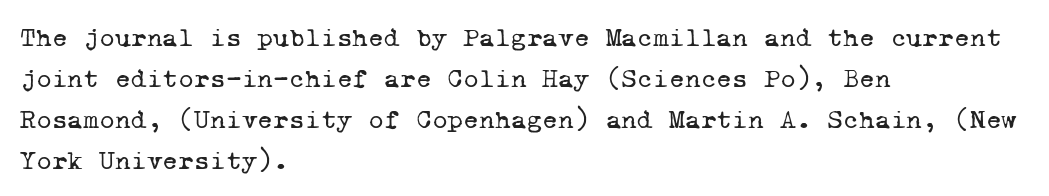
Q: Is the text bold? A: No.
Q: Is the text underlined? A: No.
Q: How is the paragraph aligned? A: Left-aligned.
Q: Is the spacing between letters normal or unusually wide? A: Normal.
Q: Is the spacing between lines tight, normal or loose? A: Normal.
